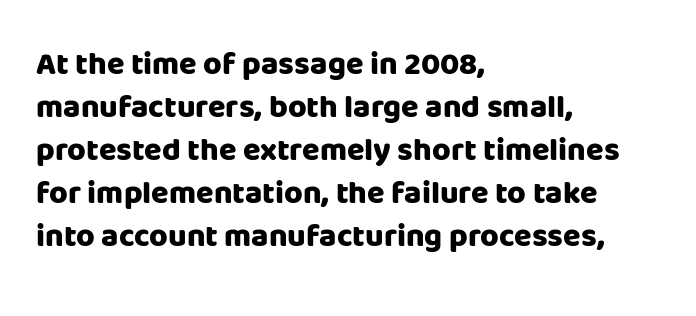
The paragraph has a hard left edge and a soft right edge. The passage shown has conventional tracking throughout. Stroke thickness is high; the sample reads as a true bold. Looks like regular typesetting: each glyph gets only the width it needs. The strip under each line holds only bare page. How would I describe the line gaps? Plain and ordinary.
